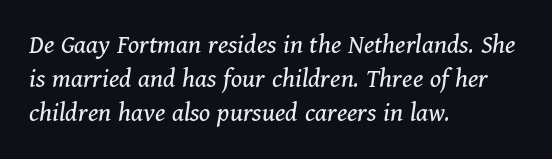
This rendering employs a face with finishing strokes, i.e., a serif. Is the letter spacing exaggerated? No — it looks like the ordinary default. Alignment: flush left. Varying glyph widths throughout — classic text-font behaviour.
